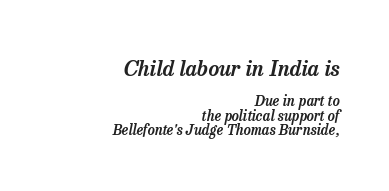
The block sitting higher on the canvas is the one with enlarged characters. The space directly below the letters is spotless. Alignment: flush right. Does the leading feel generous? Not at all — it's pinched. Short note: letters normally spaced. Yep, that's italic — everything's leaning.
